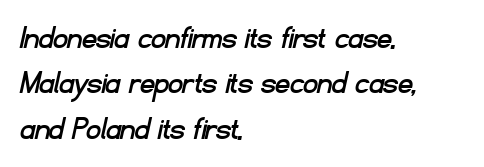
Q: Is the typeface a serif or a sans-serif typeface? A: Sans-serif.
Q: Is the text underlined? A: No.
Q: How is the paragraph aligned? A: Left-aligned.
Q: Is the spacing between letters normal or unusually wide? A: Normal.
Q: Is the spacing between lines tight, normal or loose? A: Normal.
Q: Width (condensed, normal, or wide)? A: Normal.
Q: Stroke contrast? A: Low.
Q: x-height? A: Small.
Q: Monospaced? A: No.
